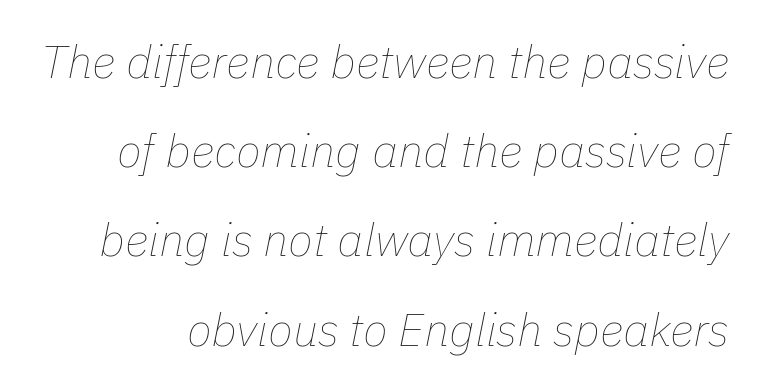
{"italic": "yes", "lean": "right", "slant_degrees": 11, "bold": "no", "weight": "thin", "width": "normal", "stroke_contrast": "low", "x_height": "medium", "monospaced": "no", "underline": "no", "line_spacing": "loose", "line_spacing_ratio": 1.94, "letter_spacing": "normal", "letter_spacing_em": 0.0, "glyph_px": 46}
